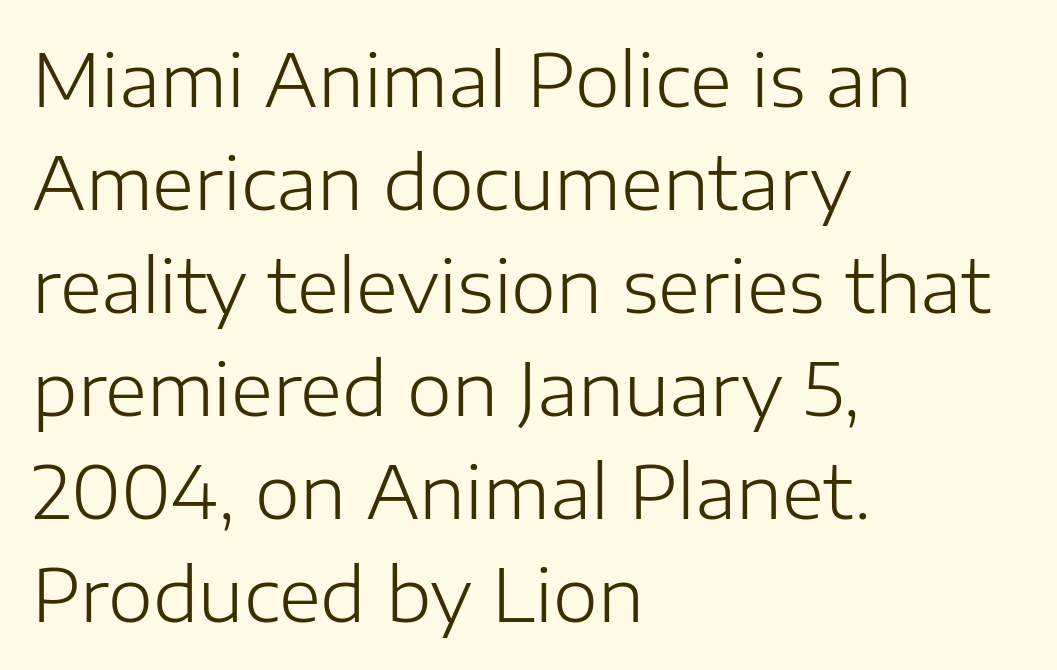
{"serif": "no", "italic": "no", "bold": "no", "weight": "light", "width": "normal", "stroke_contrast": "low", "x_height": "medium", "monospaced": "no", "underline": "no", "align": "left", "line_spacing": "normal", "line_spacing_ratio": 1.43, "letter_spacing": "normal", "letter_spacing_em": 0.0, "glyph_px": 72}
